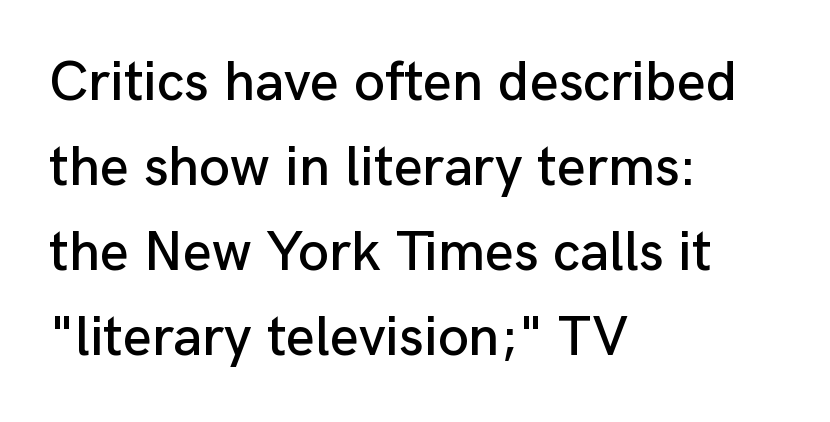
Q: Is the text italic (slanted)? A: No, it is upright.
Q: Is the typeface a serif or a sans-serif typeface? A: Sans-serif.
Q: Is the text underlined? A: No.
Q: How is the paragraph aligned? A: Left-aligned.
Q: Is the spacing between letters normal or unusually wide? A: Normal.
Q: Is the spacing between lines tight, normal or loose? A: Normal.
Q: Width (condensed, normal, or wide)? A: Normal.
Q: Stroke contrast? A: Low.
Q: x-height? A: Medium.
Q: Monospaced? A: No.
